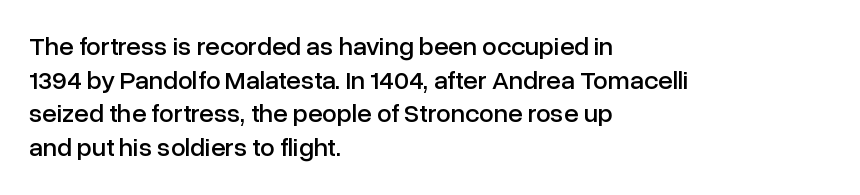
The zone under the glyphs is completely vacant. Line starts are locked; line ends wander. Look at the tracking — it's just the regular setting, nothing added. Horizontal bands of white between lines are of average thickness.
